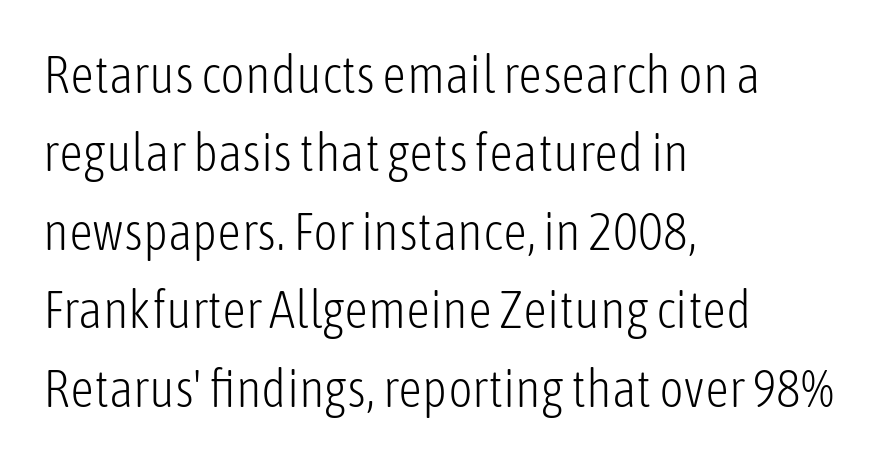
Q: Is the text bold? A: No.
Q: Is the text italic (slanted)? A: No, it is upright.
Q: Is the typeface a serif or a sans-serif typeface? A: Sans-serif.
Q: Is the text underlined? A: No.
Q: How is the paragraph aligned? A: Left-aligned.
Q: Is the spacing between letters normal or unusually wide? A: Normal.
Q: Is the spacing between lines tight, normal or loose? A: Normal.
Q: Width (condensed, normal, or wide)? A: Condensed.
Q: Stroke contrast? A: Low.
Q: x-height? A: Medium.
Q: Monospaced? A: No.
